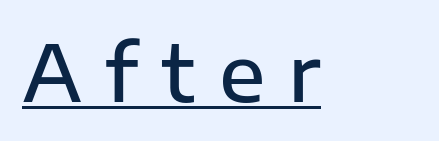
{"serif": "no", "italic": "no", "bold": "semi", "weight": "semibold", "width": "normal", "stroke_contrast": "low", "x_height": "medium", "monospaced": "no", "underline": "yes", "letter_spacing": "wide", "letter_spacing_em": 0.3, "glyph_px": 77}
